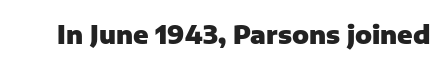
{"italic": "no", "bold": "yes", "underline": "no", "letter_spacing": "normal", "letter_spacing_em": 0.0, "glyph_px": 25}
